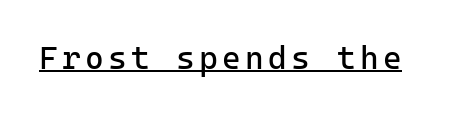
Do the letters lean? They stand straight. Regarding serifs, this sample does without them. Like a heading marked for emphasis, these lines bear an underscore. Letters have the restrained weight of plain body copy at most. The rendering uses typewriter-style spacing with identical character cells.
